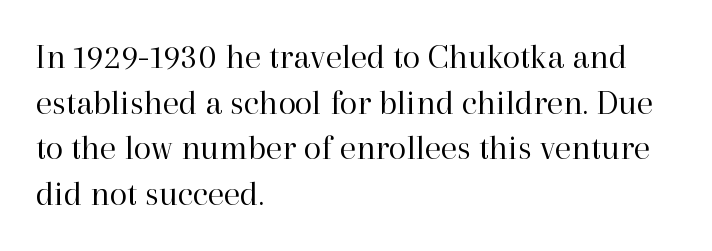
{"serif": "yes", "italic": "no", "bold": "no", "weight": "regular", "width": "normal", "stroke_contrast": "high", "x_height": "medium", "monospaced": "no", "underline": "no", "align": "left", "line_spacing": "normal", "line_spacing_ratio": 1.27, "letter_spacing": "normal", "letter_spacing_em": 0.0, "glyph_px": 36}
